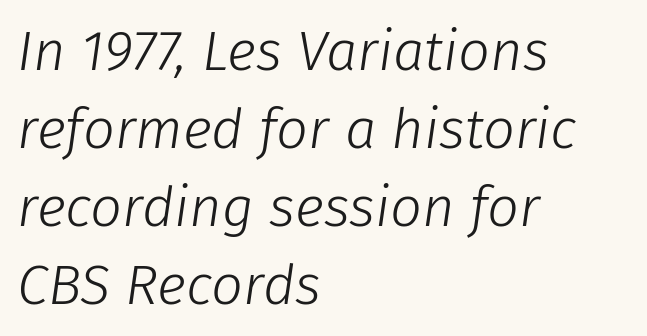
The image shows 56 px light type, italic (leaning right); set left-aligned, normal line spacing (1.39x), normal letter spacing, not underlined; low stroke contrast and a medium x-height.
